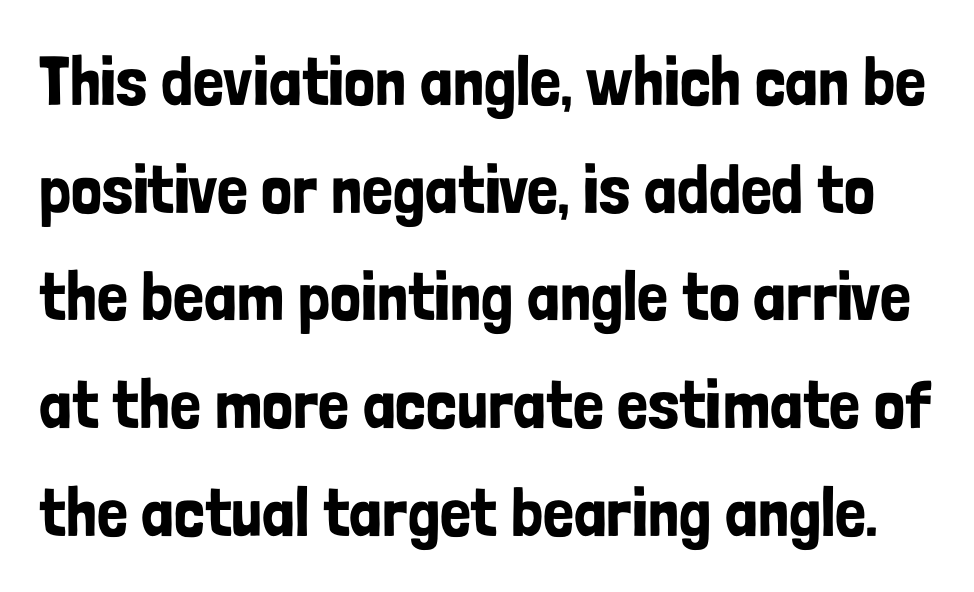
The image shows 69 px condensed sans-serif type, upright; set normal line spacing (1.56x), normal letter spacing, not underlined; low stroke contrast and a medium x-height.
